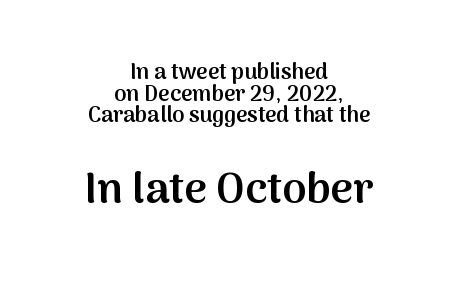
{"serif": "no", "italic": "no", "bold": "semi", "weight": "semibold", "width": "normal", "stroke_contrast": "medium", "x_height": "medium", "monospaced": "no", "underline": "no", "align": "center", "line_spacing": "tight", "line_spacing_ratio": 0.98, "letter_spacing": "normal", "letter_spacing_em": 0.0, "larger_block": "second", "size_ratio": 2.0, "glyph_px": 44}
